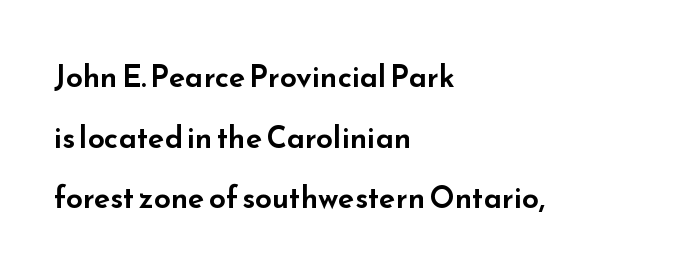
{"serif": "no", "italic": "no", "width": "wide", "stroke_contrast": "low", "x_height": "small", "monospaced": "no", "underline": "no", "align": "left", "line_spacing": "loose", "line_spacing_ratio": 2.02, "letter_spacing": "normal", "letter_spacing_em": 0.0, "glyph_px": 30}
